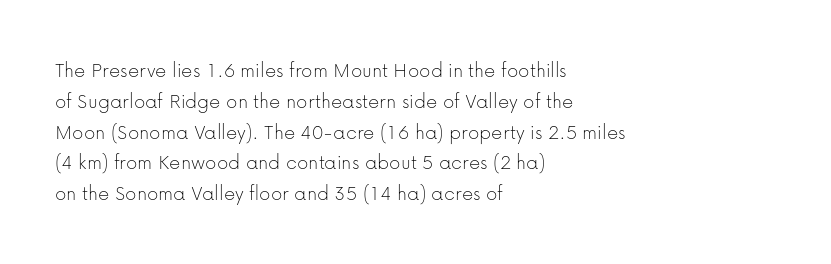
Q: Is the text bold? A: No.
Q: Is the text italic (slanted)? A: No, it is upright.
Q: Is the text underlined? A: No.
Q: How is the paragraph aligned? A: Left-aligned.
Q: Is the spacing between letters normal or unusually wide? A: Normal.
Q: Is the spacing between lines tight, normal or loose? A: Normal.
